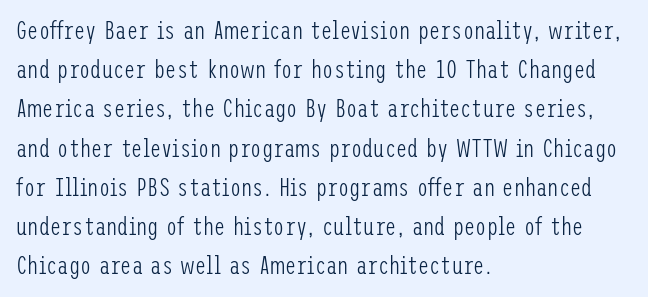
Q: Is the text bold? A: No.
Q: Is the text italic (slanted)? A: No, it is upright.
Q: Is the text underlined? A: No.
Q: How is the paragraph aligned? A: Left-aligned.
Q: Is the spacing between letters normal or unusually wide? A: Normal.
Q: Is the spacing between lines tight, normal or loose? A: Normal.
